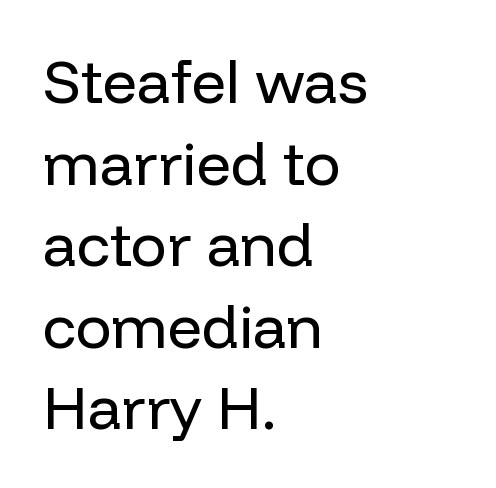
The image shows 60 px regular-weight sans-serif type, upright; set left-aligned, normal line spacing (1.36x), normal letter spacing, not underlined; low stroke contrast and a medium x-height.
